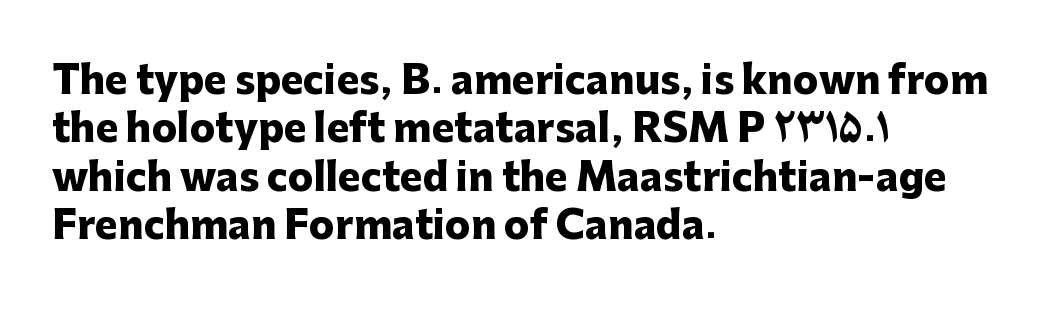
The axis of the letterforms is exactly vertical. You can tell from the bare stems that sans-serif type was used. Notice how thick the strokes are: this is what a full bold looks like. Is there much room between lines? A standard amount, neither cramped nor airy. The letterforms sit shoulder to shoulder at normal distance. A student would call this left alignment; a typographer would say flush left, rag right.
